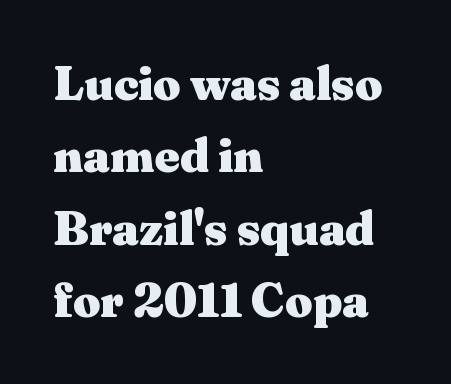
{"serif": "yes", "italic": "no", "bold": "yes", "weight": "heavy", "width": "wide", "stroke_contrast": "medium", "x_height": "medium", "monospaced": "no", "underline": "no", "align": "left", "line_spacing": "normal", "line_spacing_ratio": 1.51, "letter_spacing": "normal", "letter_spacing_em": 0.0, "glyph_px": 48}
